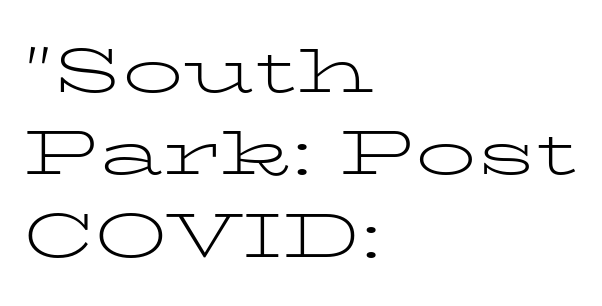
Q: Is the text bold? A: No.
Q: Is the text italic (slanted)? A: No, it is upright.
Q: Is the typeface a serif or a sans-serif typeface? A: Serif.
Q: Is the text underlined? A: No.
Q: How is the paragraph aligned? A: Left-aligned.
Q: Is the spacing between letters normal or unusually wide? A: Normal.
Q: Is the spacing between lines tight, normal or loose? A: Normal.
Q: Width (condensed, normal, or wide)? A: Wide.
Q: Stroke contrast? A: Low.
Q: x-height? A: Medium.
Q: Monospaced? A: No.
